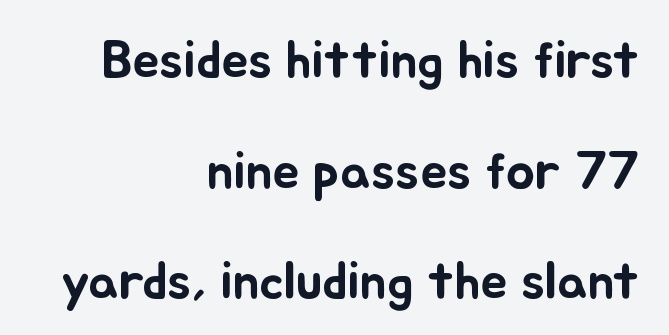
The image shows 54 px text type, upright; set right-aligned, loose line spacing (2.05x), normal letter spacing, not underlined; low stroke contrast and a small x-height.
